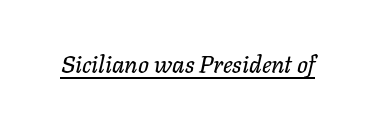
The font's italic variant was chosen for this text. These lines keep a tight, regular rhythm from letter to letter. The glyphs are accompanied by a horizontal stroke just below them.
